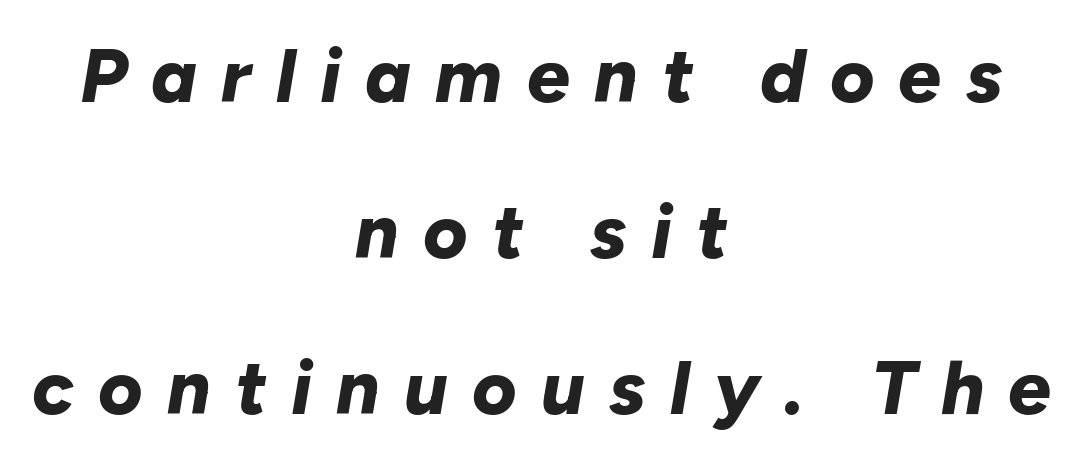
The rendering uses natural spacing where letterforms have individual widths. Italic? Definitely — the glyphs are oblique. Just letters on the line, the space beneath them empty. Each word looks stretched out because of the extra space between its letters. The rag falls on both sides of this text block equally.
